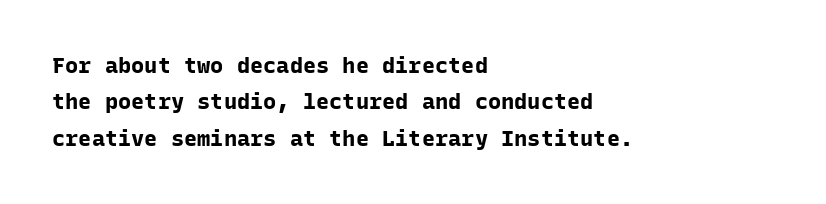
Q: Is the text bold? A: Yes.
Q: Is the text italic (slanted)? A: No, it is upright.
Q: Is the text underlined? A: No.
Q: How is the paragraph aligned? A: Left-aligned.
Q: Is the spacing between letters normal or unusually wide? A: Normal.
Q: Is the spacing between lines tight, normal or loose? A: Normal.
